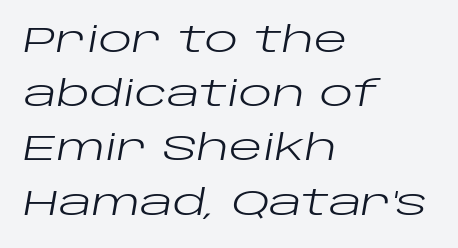
Heaviness? Minimal to ordinary, like unemphasized prose. Do the characters align in a grid? No, the font is proportional. Here the glyphs are tracked normally, forming tight word shapes. The lettering tilts uniformly, giving the passage an italic look. Leftover space on each line is placed entirely after the last word.
